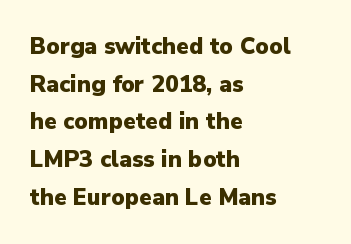
Q: Is the text bold? A: Yes.
Q: Is the text italic (slanted)? A: No, it is upright.
Q: Is the text underlined? A: No.
Q: How is the paragraph aligned? A: Left-aligned.
Q: Is the spacing between letters normal or unusually wide? A: Normal.
Q: Is the spacing between lines tight, normal or loose? A: Normal.
